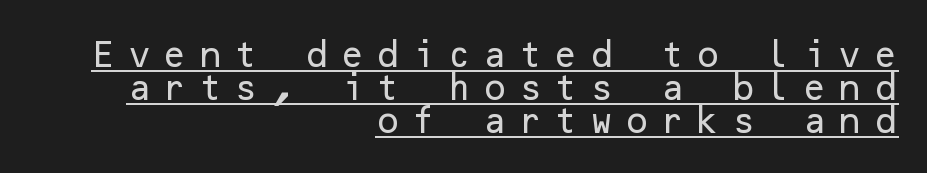
The gaps between neighbouring characters are conspicuously large. Horizontally, the lines are justified to the trailing edge only. Designer's note — italics off, roman on. Looks like someone drew a line under every word here.
